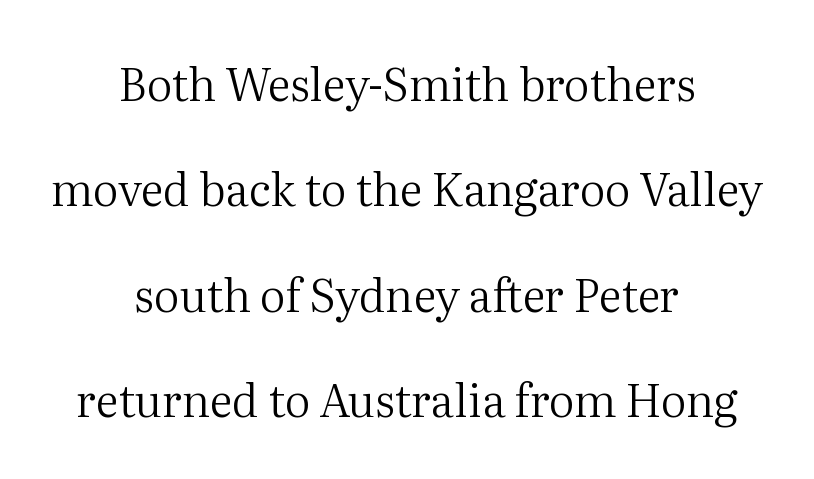
These lines stand farther apart than default settings would place them. Descenders are the only things crossing below the line. This sample has the flowing, uneven cadence of proportional lettering. Serifs: yes, visible at the terminals of the letterforms. The specimen reads as upright at a glance.
